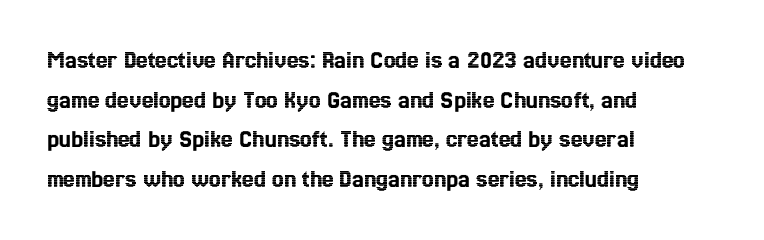
{"italic": "no", "underline": "no", "align": "left", "line_spacing": "normal", "line_spacing_ratio": 1.52, "letter_spacing": "normal", "letter_spacing_em": 0.0, "glyph_px": 26}
